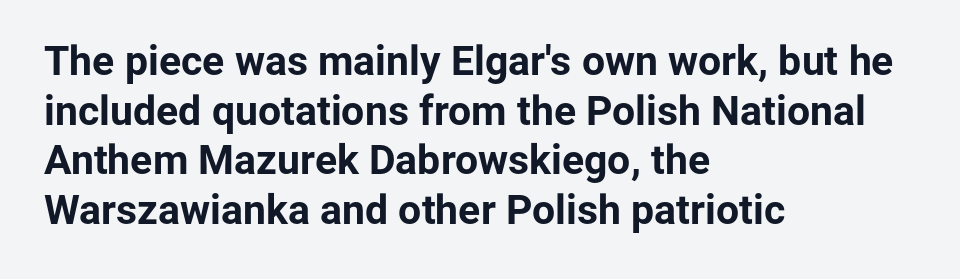
The image shows 41 px bold sans-serif type, upright; set left-aligned, line spacing 1.21x, normal letter spacing, not underlined; low stroke contrast and a medium x-height.
